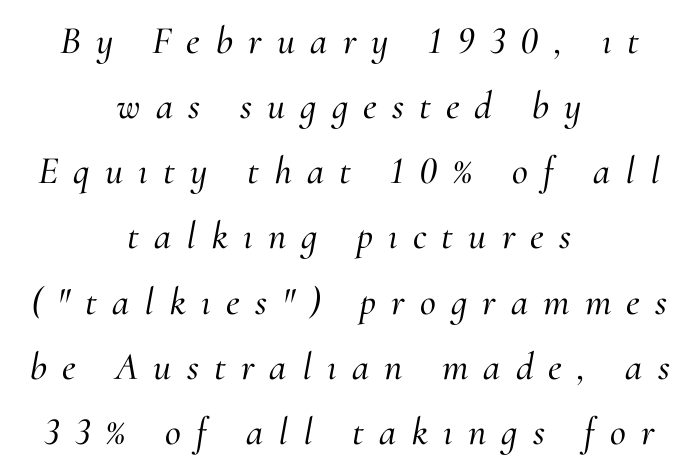
A serif font was chosen for this passage. The setting favours the middle, as headings and verse often do. Is the type slanted? Yes — the strokes lean at a clear angle. The tracking jumps out immediately: characters are airy and widely separated. What's the leading like? Ordinary, nothing unusual.
